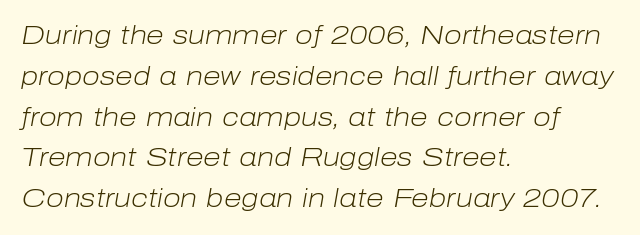
{"italic": "yes", "lean": "right", "slant_degrees": 10, "bold": "no", "underline": "no", "align": "left", "line_spacing": "normal", "line_spacing_ratio": 1.57, "letter_spacing": "normal", "letter_spacing_em": 0.0, "glyph_px": 26}
